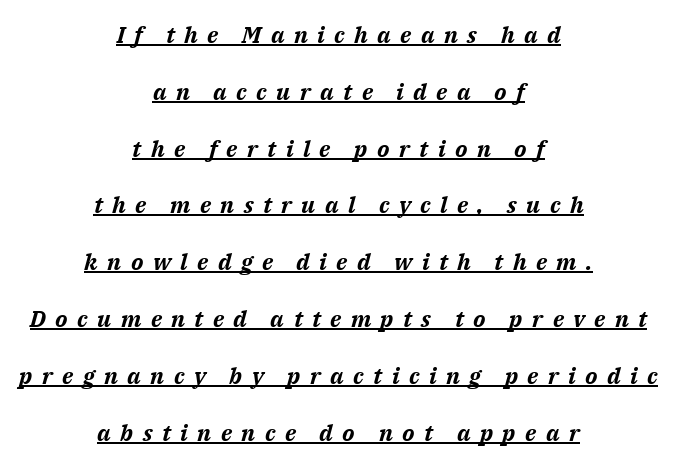
The image shows 23 px bold type, italic (leaning right); set centered, loose line spacing (2.47x), unusually wide letter spacing (+0.41 em), underlined.
